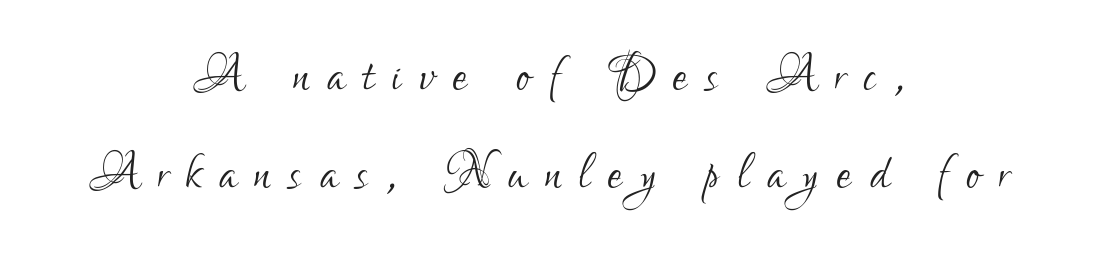
Q: Is the text bold? A: No.
Q: Is the text italic (slanted)? A: Yes.
Q: Is the typeface a serif or a sans-serif typeface? A: Sans-serif.
Q: Is the text underlined? A: No.
Q: How is the paragraph aligned? A: Centered.
Q: Is the spacing between letters normal or unusually wide? A: Unusually wide.
Q: Is the spacing between lines tight, normal or loose? A: Normal.
Q: Width (condensed, normal, or wide)? A: Condensed.
Q: Stroke contrast? A: Low.
Q: x-height? A: Small.
Q: Monospaced? A: No.
